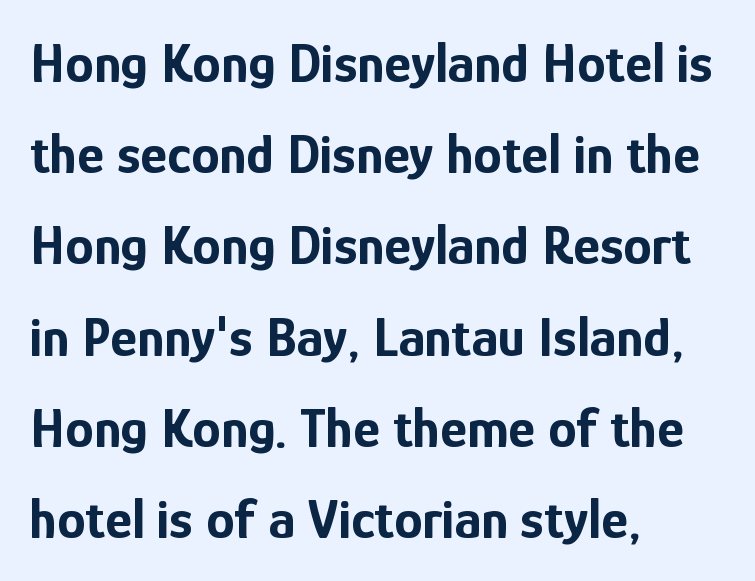
Look at the bottom of the vertical strokes: they stop flat, with no serifs. These lines sit exactly where default settings would place them. Type without underlining. The rendering uses natural spacing where letterforms have individual widths.
